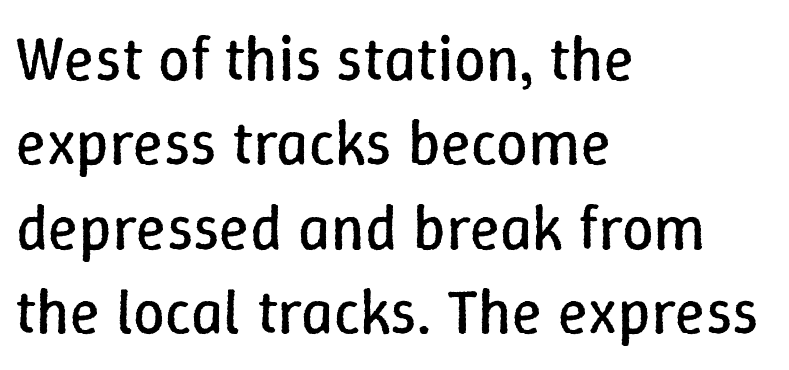
Q: Is the text bold? A: No.
Q: Is the text italic (slanted)? A: No, it is upright.
Q: Is the text underlined? A: No.
Q: How is the paragraph aligned? A: Left-aligned.
Q: Is the spacing between letters normal or unusually wide? A: Normal.
Q: Is the spacing between lines tight, normal or loose? A: Normal.
Q: Width (condensed, normal, or wide)? A: Normal.
Q: Stroke contrast? A: Low.
Q: x-height? A: Medium.
Q: Monospaced? A: No.
